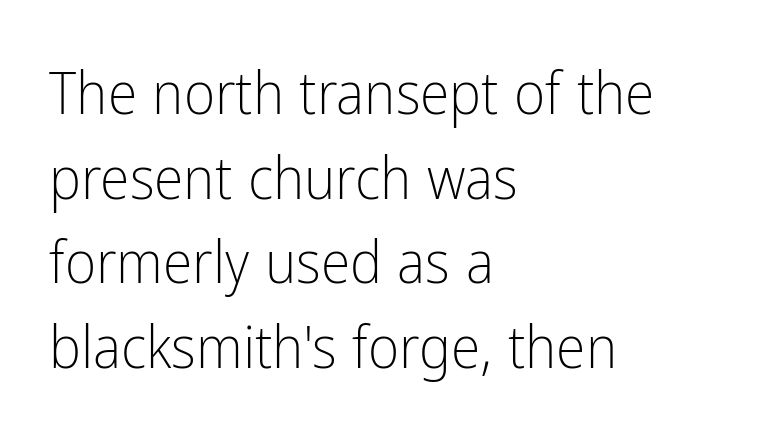
{"serif": "no", "italic": "no", "bold": "no", "weight": "light", "width": "condensed", "stroke_contrast": "low", "x_height": "medium", "monospaced": "no", "underline": "no", "align": "left", "line_spacing": "normal", "line_spacing_ratio": 1.41, "letter_spacing": "normal", "letter_spacing_em": 0.0, "glyph_px": 60}
